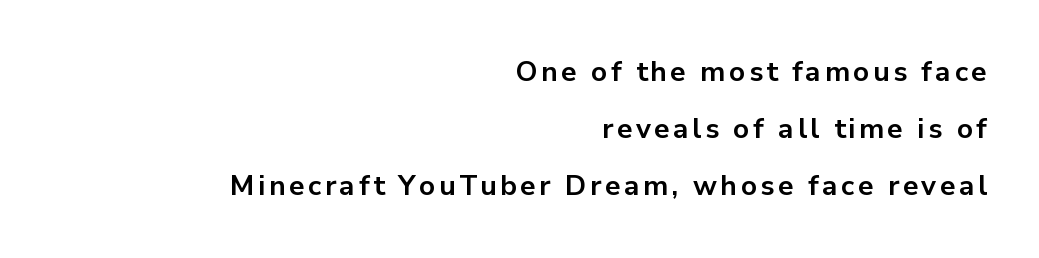
{"serif": "no", "italic": "no", "bold": "yes", "weight": "bold", "width": "normal", "stroke_contrast": "low", "x_height": "medium", "monospaced": "no", "underline": "no", "align": "right", "line_spacing": "loose", "line_spacing_ratio": 2.04, "glyph_px": 28}
